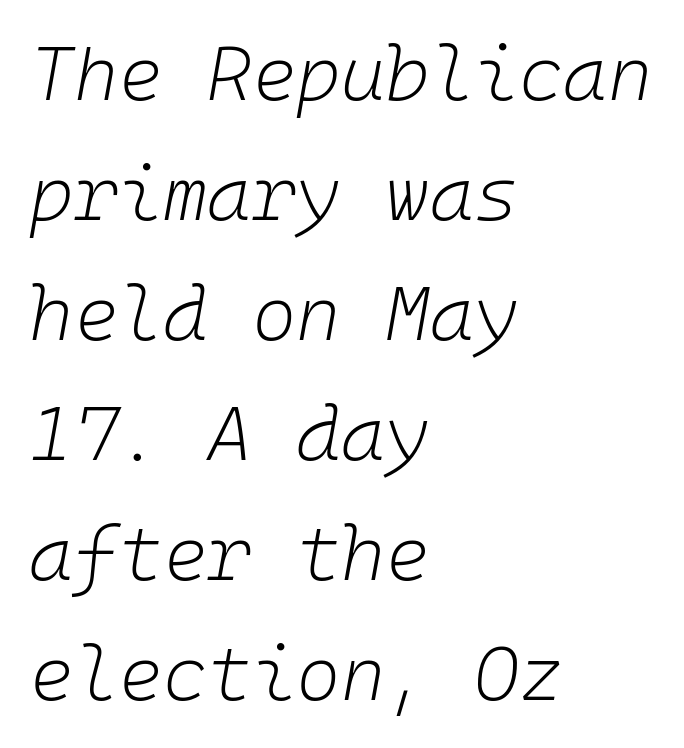
The image shows 76 px light type, italic (leaning right), monospaced; set left-aligned, normal line spacing (1.58x), normal letter spacing, not underlined; low stroke contrast and a medium x-height.
